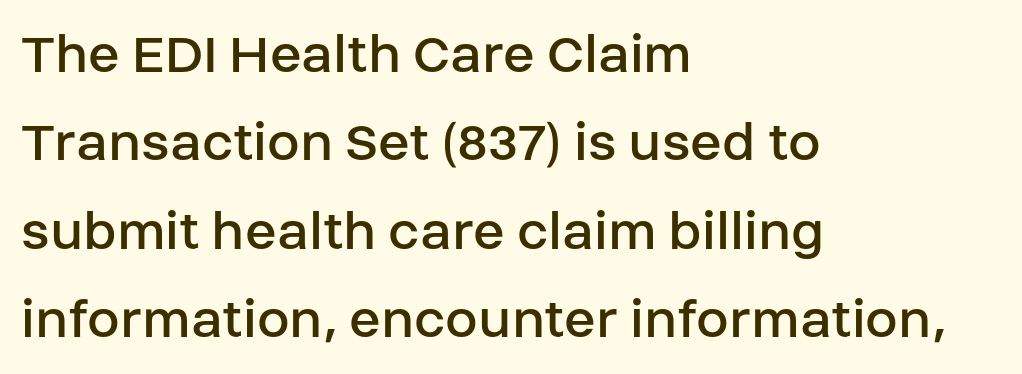
{"serif": "no", "italic": "no", "bold": "no", "weight": "regular", "width": "normal", "stroke_contrast": "low", "x_height": "large", "monospaced": "no", "underline": "no", "align": "left", "line_spacing": "normal", "line_spacing_ratio": 1.5, "letter_spacing": "normal", "letter_spacing_em": 0.0, "glyph_px": 59}
